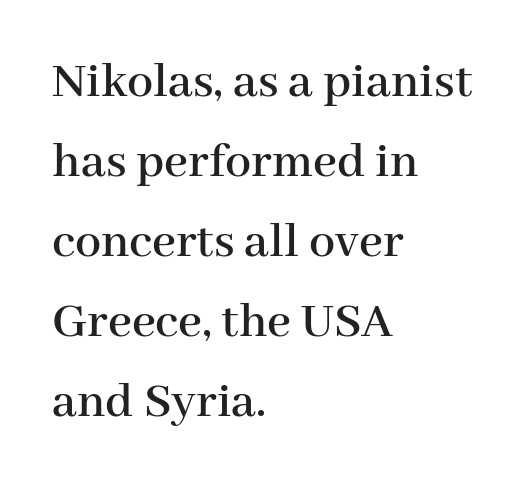
Q: Is the text italic (slanted)? A: No, it is upright.
Q: Is the typeface a serif or a sans-serif typeface? A: Serif.
Q: Is the text underlined? A: No.
Q: How is the paragraph aligned? A: Left-aligned.
Q: Is the spacing between letters normal or unusually wide? A: Normal.
Q: Is the spacing between lines tight, normal or loose? A: Normal.
Q: Width (condensed, normal, or wide)? A: Normal.
Q: Stroke contrast? A: High.
Q: x-height? A: Medium.
Q: Monospaced? A: No.
